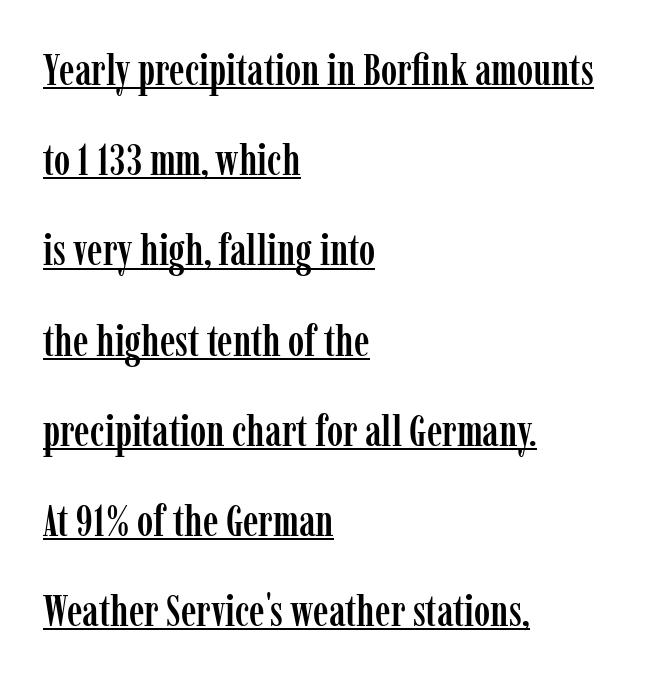
The image shows 44 px condensed serif type, upright; set left-aligned, loose line spacing (2.05x), normal letter spacing, underlined; low stroke contrast and a medium x-height.
